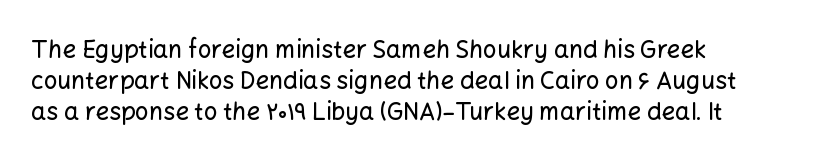
{"italic": "no", "underline": "no", "align": "left", "line_spacing": "normal", "line_spacing_ratio": 1.29, "letter_spacing": "normal", "letter_spacing_em": 0.0, "glyph_px": 24}
